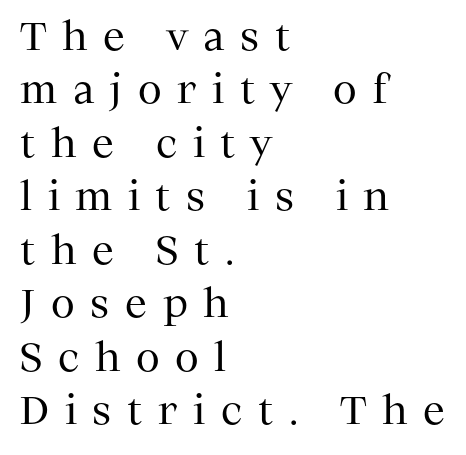
{"serif": "yes", "italic": "no", "bold": "no", "weight": "regular", "width": "normal", "stroke_contrast": "medium", "x_height": "medium", "monospaced": "no", "underline": "no", "align": "left", "line_spacing": "normal", "line_spacing_ratio": 1.37, "letter_spacing": "wide", "letter_spacing_em": 0.4, "glyph_px": 39}
